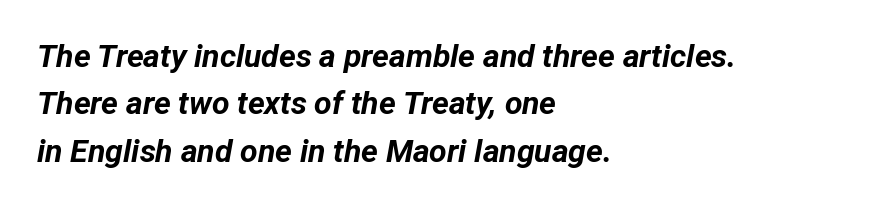
The image shows 32 px bold type, italic (leaning right); set left-aligned, normal line spacing (1.48x), normal letter spacing, not underlined; low stroke contrast and a medium x-height.
